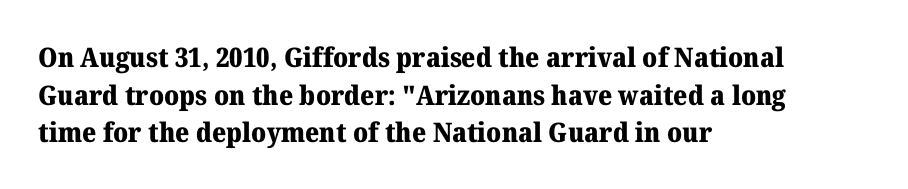
The image shows 27 px bold type, upright; set left-aligned, normal line spacing (1.39x), normal letter spacing, not underlined.
